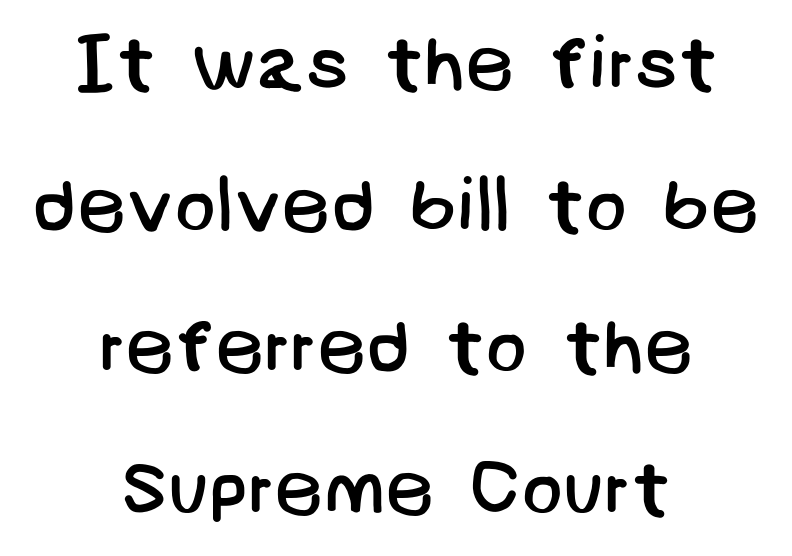
{"serif": "no", "bold": "no", "weight": "regular", "width": "normal", "stroke_contrast": "low", "x_height": "large", "underline": "no", "align": "center", "line_spacing_ratio": 1.84, "letter_spacing": "normal", "letter_spacing_em": 0.0, "glyph_px": 77}
